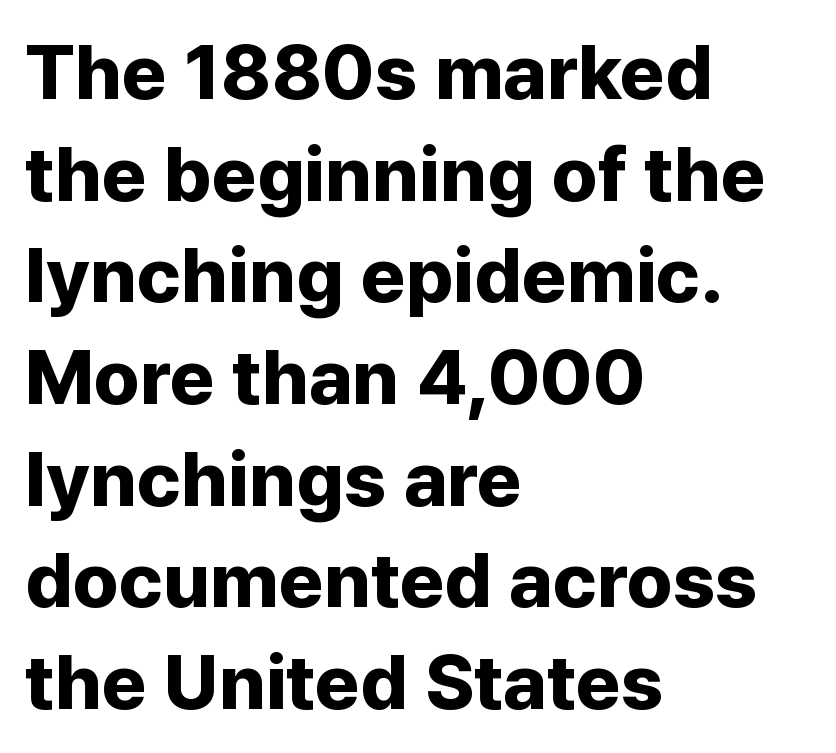
Q: Is the text bold? A: Yes.
Q: Is the text italic (slanted)? A: No, it is upright.
Q: Is the typeface a serif or a sans-serif typeface? A: Sans-serif.
Q: Is the text underlined? A: No.
Q: How is the paragraph aligned? A: Left-aligned.
Q: Is the spacing between letters normal or unusually wide? A: Normal.
Q: Is the spacing between lines tight, normal or loose? A: Normal.
Q: Width (condensed, normal, or wide)? A: Normal.
Q: Stroke contrast? A: Low.
Q: x-height? A: Medium.
Q: Monospaced? A: No.
